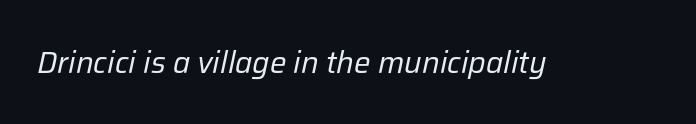
{"italic": "yes", "lean": "right", "slant_degrees": 12, "bold": "no", "weight": "regular", "width": "normal", "stroke_contrast": "low", "x_height": "medium", "monospaced": "no", "underline": "no", "letter_spacing": "normal", "letter_spacing_em": 0.0, "glyph_px": 31}
